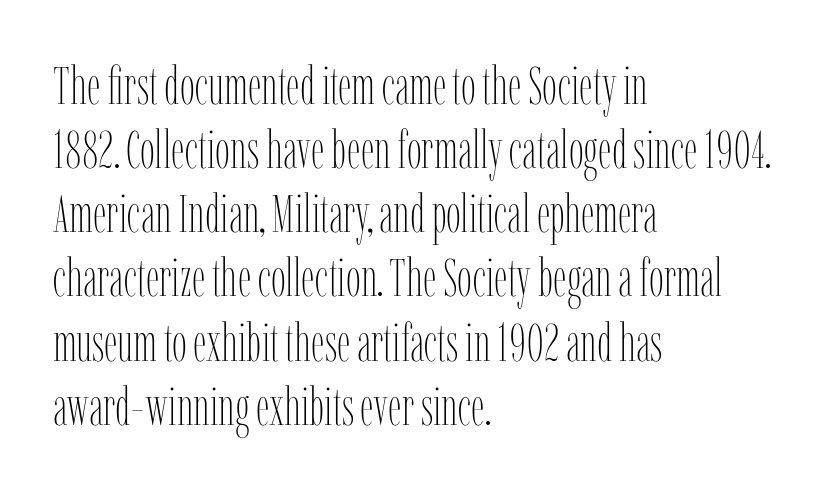
{"italic": "no", "bold": "no", "weight": "thin", "width": "condensed", "stroke_contrast": "low", "x_height": "medium", "monospaced": "no", "underline": "no", "align": "left", "line_spacing_ratio": 1.21, "letter_spacing": "normal", "letter_spacing_em": 0.0, "glyph_px": 53}
